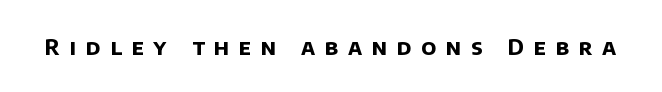
Q: Is the text bold? A: Yes.
Q: Is the text underlined? A: No.
Q: Is the spacing between letters normal or unusually wide? A: Unusually wide.
